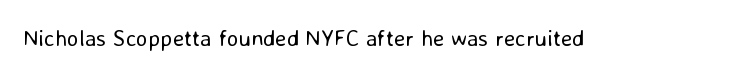
The type is set solid horizontally, with unmodified tracking. Words float on clear page, feet unadorned. A quiet, ordinary-to-light weight characterises the typeface. The type sits square on the baseline with zero lean.
